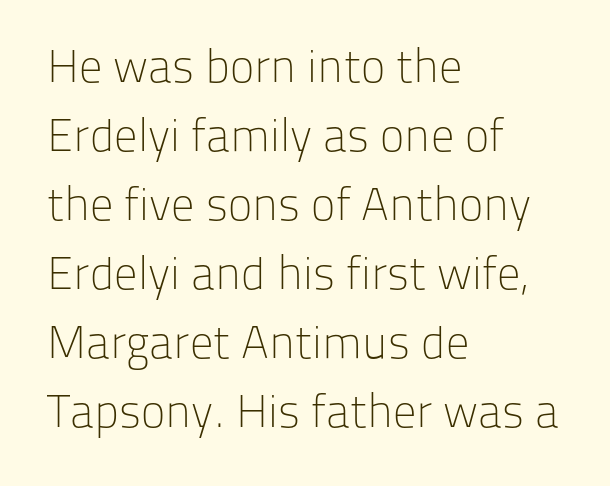
The baseline area is clear. Nothing heavy about these letters — not bold at all. Varying glyph widths throughout — classic text-font behaviour. Regarding serifs, this sample does without them.
